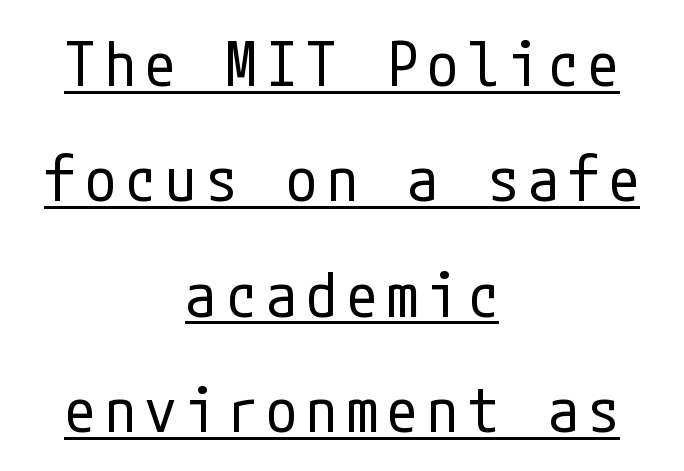
Q: Is the text bold? A: No.
Q: Is the text italic (slanted)? A: No, it is upright.
Q: Is the typeface a serif or a sans-serif typeface? A: Sans-serif.
Q: Is the text underlined? A: Yes.
Q: How is the paragraph aligned? A: Centered.
Q: Width (condensed, normal, or wide)? A: Condensed.
Q: Stroke contrast? A: Low.
Q: x-height? A: Medium.
